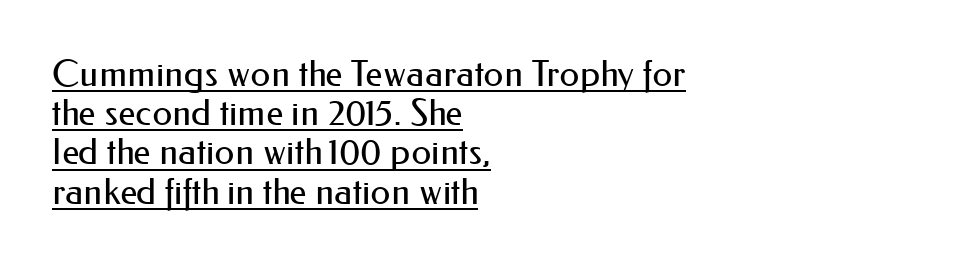
The image shows 36 px regular-weight sans-serif type, upright; set left-aligned, tight line spacing (1.09x), normal letter spacing, underlined; medium stroke contrast and a small x-height.
